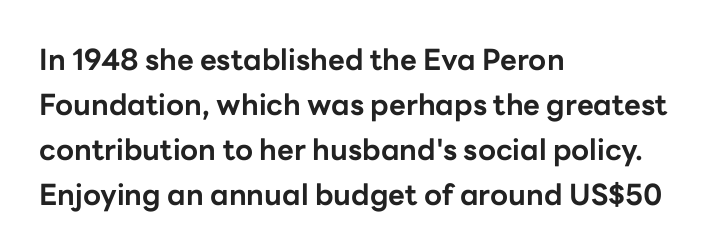
Q: Is the text bold? A: Yes.
Q: Is the text italic (slanted)? A: No, it is upright.
Q: Is the typeface a serif or a sans-serif typeface? A: Sans-serif.
Q: Is the text underlined? A: No.
Q: How is the paragraph aligned? A: Left-aligned.
Q: Is the spacing between letters normal or unusually wide? A: Normal.
Q: Is the spacing between lines tight, normal or loose? A: Normal.
Q: Width (condensed, normal, or wide)? A: Normal.
Q: Stroke contrast? A: Low.
Q: x-height? A: Medium.
Q: Monospaced? A: No.
